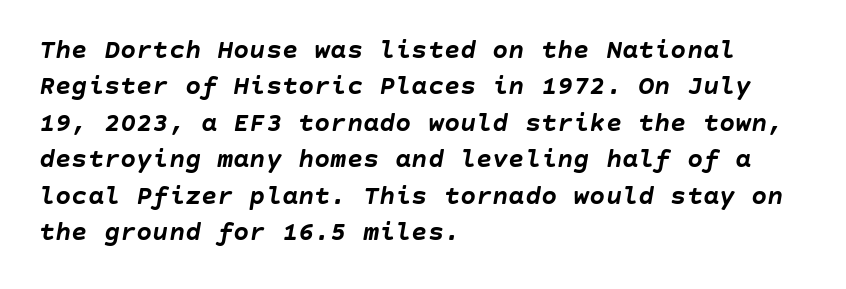
The image shows 27 px bold type, italic (leaning right); set left-aligned, normal line spacing (1.35x), normal letter spacing, not underlined.
